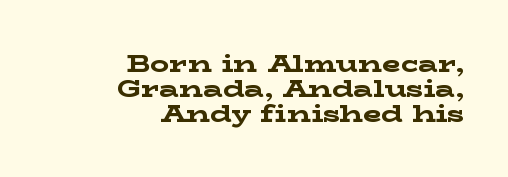
{"italic": "no", "bold": "yes", "underline": "no", "align": "right", "line_spacing": "tight", "line_spacing_ratio": 1.04, "letter_spacing": "normal", "letter_spacing_em": 0.0, "glyph_px": 24}
